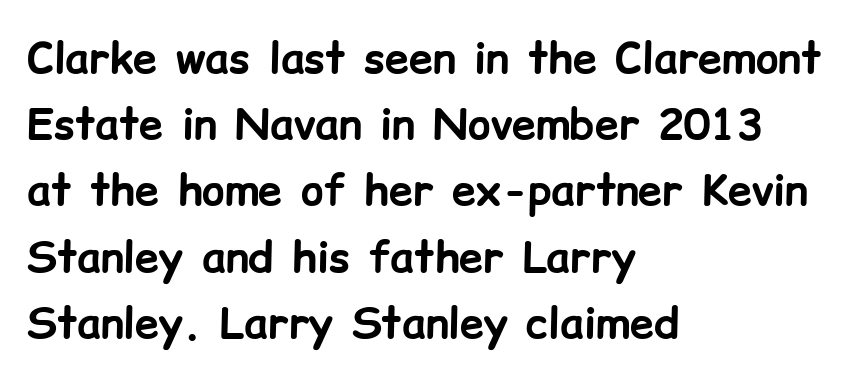
The image shows 43 px bold sans-serif type, upright; set left-aligned, normal line spacing (1.54x), normal letter spacing, not underlined; low stroke contrast and a medium x-height.
